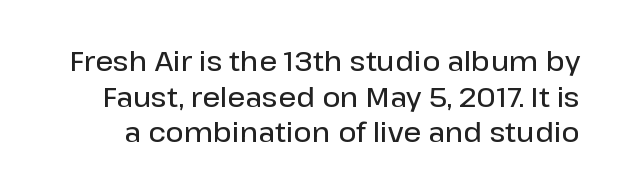
{"serif": "no", "italic": "no", "bold": "semi", "weight": "semibold", "width": "normal", "stroke_contrast": "low", "x_height": "medium", "monospaced": "no", "underline": "no", "line_spacing": "normal", "line_spacing_ratio": 1.27, "letter_spacing": "normal", "letter_spacing_em": 0.0, "glyph_px": 28}
